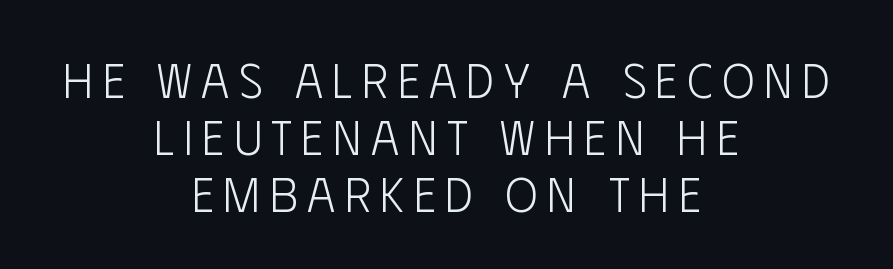
{"serif": "no", "italic": "no", "bold": "no", "weight": "light", "width": "condensed", "stroke_contrast": "low", "x_height": "large", "monospaced": "no", "underline": "no", "align": "center", "line_spacing_ratio": 1.16, "glyph_px": 49}
